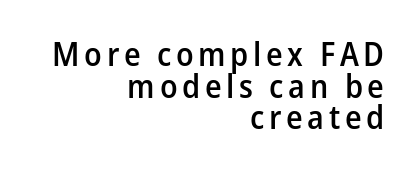
{"serif": "no", "italic": "no", "bold": "semi", "weight": "semibold", "width": "normal", "stroke_contrast": "low", "x_height": "medium", "monospaced": "no", "underline": "no", "align": "right", "line_spacing": "tight", "line_spacing_ratio": 0.96, "glyph_px": 33}
